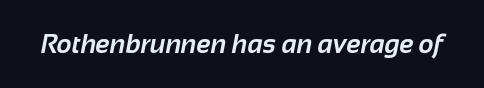
{"bold": "yes", "underline": "no", "letter_spacing": "normal", "letter_spacing_em": 0.0, "glyph_px": 26}
